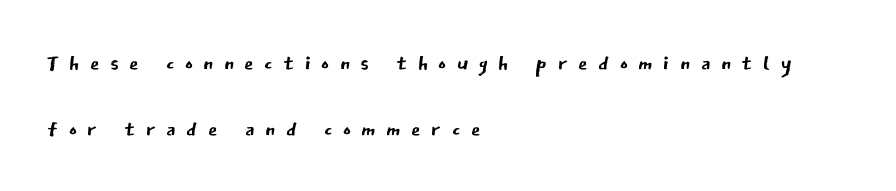
Q: Is the text bold? A: No.
Q: Is the text italic (slanted)? A: No, it is upright.
Q: Is the typeface a serif or a sans-serif typeface? A: Sans-serif.
Q: Is the text underlined? A: No.
Q: How is the paragraph aligned? A: Left-aligned.
Q: Is the spacing between letters normal or unusually wide? A: Unusually wide.
Q: Is the spacing between lines tight, normal or loose? A: Loose.
Q: Width (condensed, normal, or wide)? A: Normal.
Q: Stroke contrast? A: Low.
Q: x-height? A: Medium.
Q: Monospaced? A: No.
